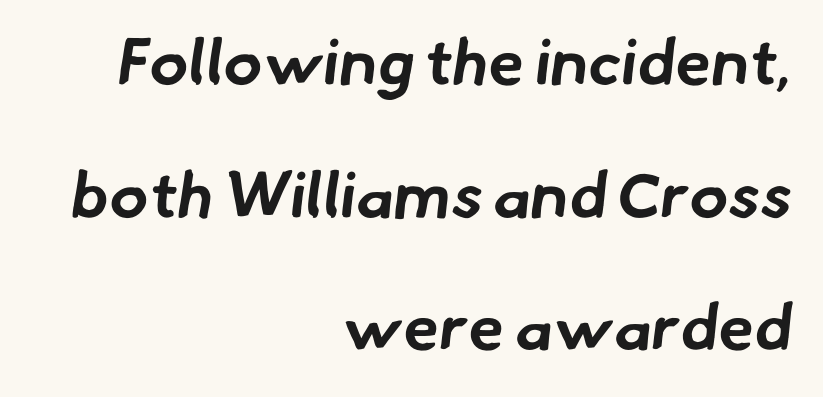
Tracking here is standard; glyphs follow each other at the usual distance. Do the characters align in a grid? No, the font is proportional. Note: no serifs on the glyphs. Visually the block forms a straight wall on the right and a jagged coastline on the left. The baseline area is clear.
